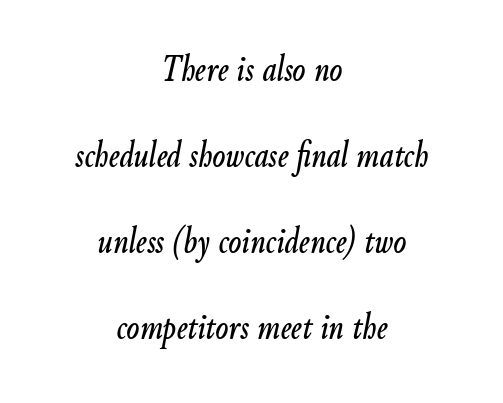
The image shows 38 px condensed type, italic (leaning right); set centered, loose line spacing (2.26x), normal letter spacing, not underlined; low stroke contrast and a small x-height.
